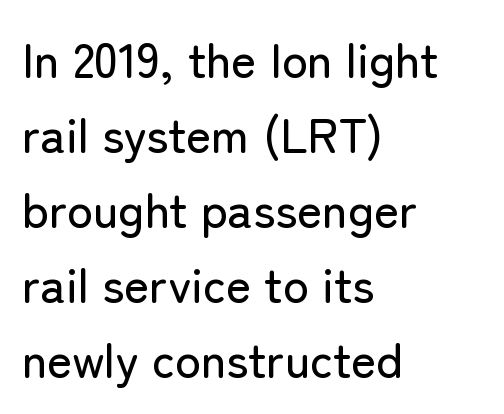
No italicization has been applied; the sample stays upright. This sample is left-justified, so line endings fall wherever the words run out. Leading matches the norm, producing a regular column. Tracking value appears to be zero — textbook default spacing.
